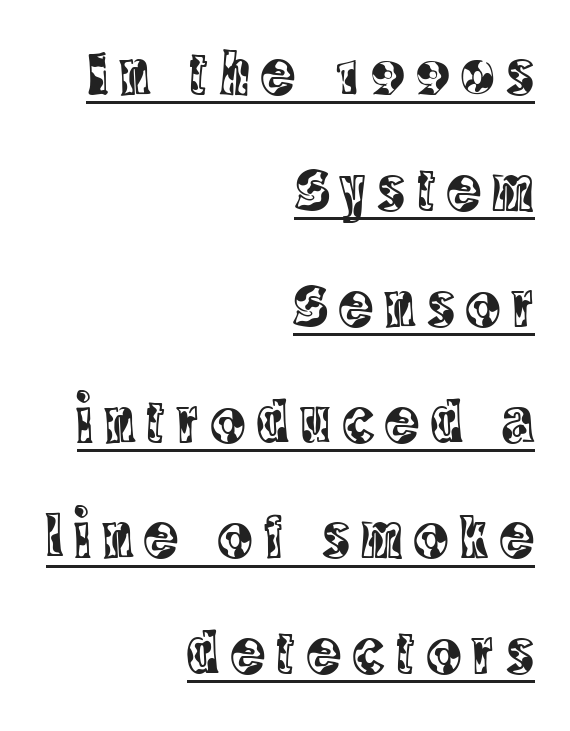
Q: Is the text italic (slanted)? A: No, it is upright.
Q: Is the typeface a serif or a sans-serif typeface? A: Serif.
Q: Is the text underlined? A: Yes.
Q: How is the paragraph aligned? A: Right-aligned.
Q: Width (condensed, normal, or wide)? A: Condensed.
Q: x-height? A: Large.
Q: Monospaced? A: No.
